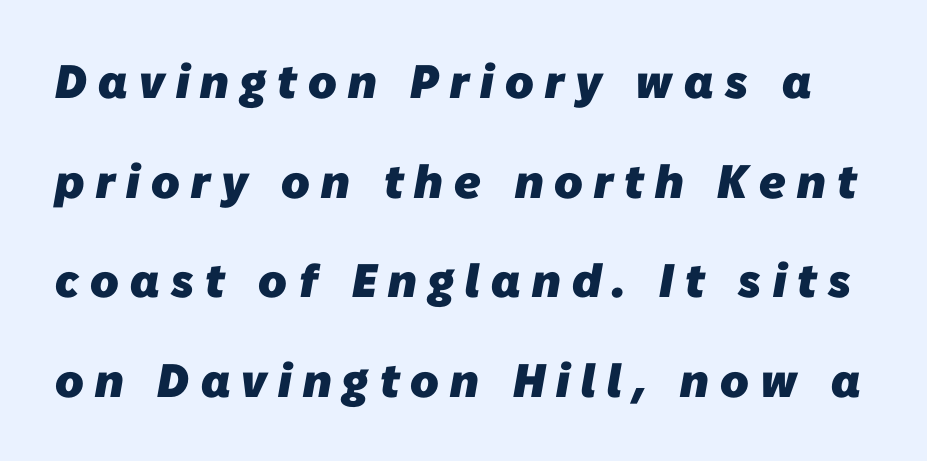
These words are printed bold, with thick strokes throughout. This sample has the flowing, uneven cadence of proportional lettering. Note: no serifs on the glyphs. Check the space under the baseline: it is left empty. In terms of letterspacing, this is a distinctly airy, spread setting.
